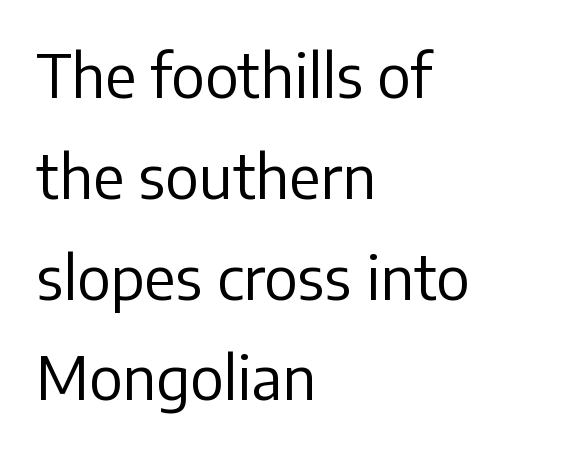
{"serif": "no", "italic": "no", "bold": "no", "weight": "regular", "width": "normal", "stroke_contrast": "low", "x_height": "medium", "monospaced": "no", "underline": "no", "align": "left", "line_spacing": "normal", "line_spacing_ratio": 1.68, "letter_spacing": "normal", "letter_spacing_em": 0.0, "glyph_px": 60}
